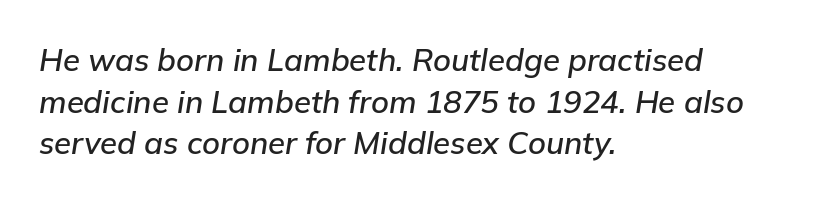
Q: Is the text italic (slanted)? A: Yes, it leans right by about 9 degrees.
Q: Is the text underlined? A: No.
Q: How is the paragraph aligned? A: Left-aligned.
Q: Is the spacing between letters normal or unusually wide? A: Normal.
Q: Is the spacing between lines tight, normal or loose? A: Normal.
Q: Width (condensed, normal, or wide)? A: Normal.
Q: Stroke contrast? A: Low.
Q: x-height? A: Medium.
Q: Monospaced? A: No.
